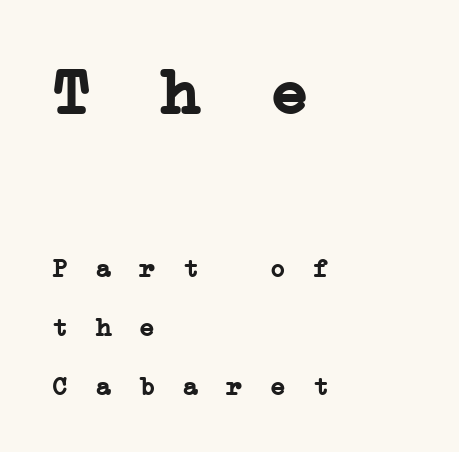
{"serif": "yes", "bold": "yes", "weight": "semibold", "width": "wide", "stroke_contrast": "low", "x_height": "medium", "monospaced": "yes", "underline": "no", "align": "left", "line_spacing": "loose", "line_spacing_ratio": 2.27, "letter_spacing": "wide", "letter_spacing_em": 0.47, "larger_block": "first", "size_ratio": 2.5, "glyph_px": 65}
